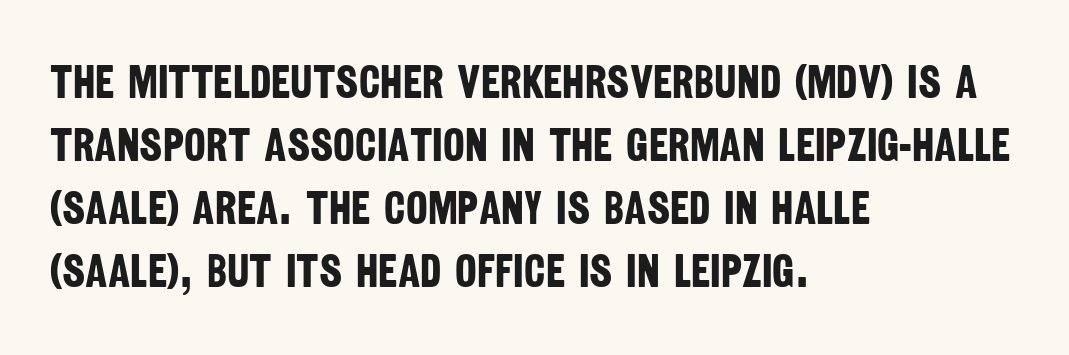
Which margin do the lines hug? The left one — the right edge is uneven. The rows are spaced the way most documents space them. Font category for this specimen: sans-serif. The rendering keeps characters at their native spacing. The specimen omits any rule beneath the text block's lines. Here the designer chose a conventional face with non-uniform glyph widths.
